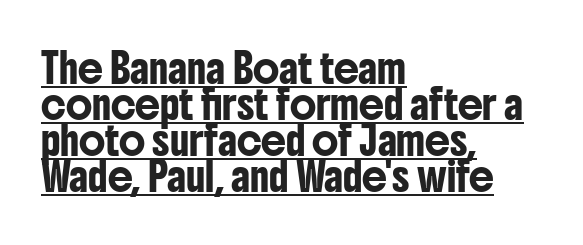
Words appear dense and cohesive because spacing is normal. The rendering anchors every line to the left-hand side. The face used here appears with an underline applied. You could not count columns in this text — the font is proportionally spaced.
